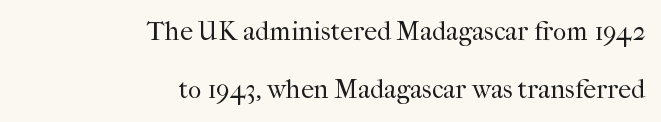
{"italic": "no", "bold": "no", "underline": "no", "align": "right", "line_spacing": "loose", "line_spacing_ratio": 2.25, "letter_spacing": "normal", "letter_spacing_em": 0.0, "glyph_px": 26}
